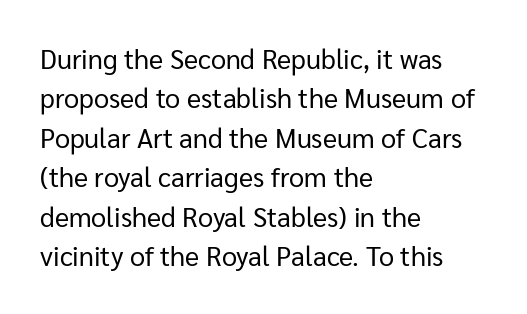
The image shows 27 px text type, upright; set left-aligned, normal line spacing (1.46x), normal letter spacing, not underlined.
